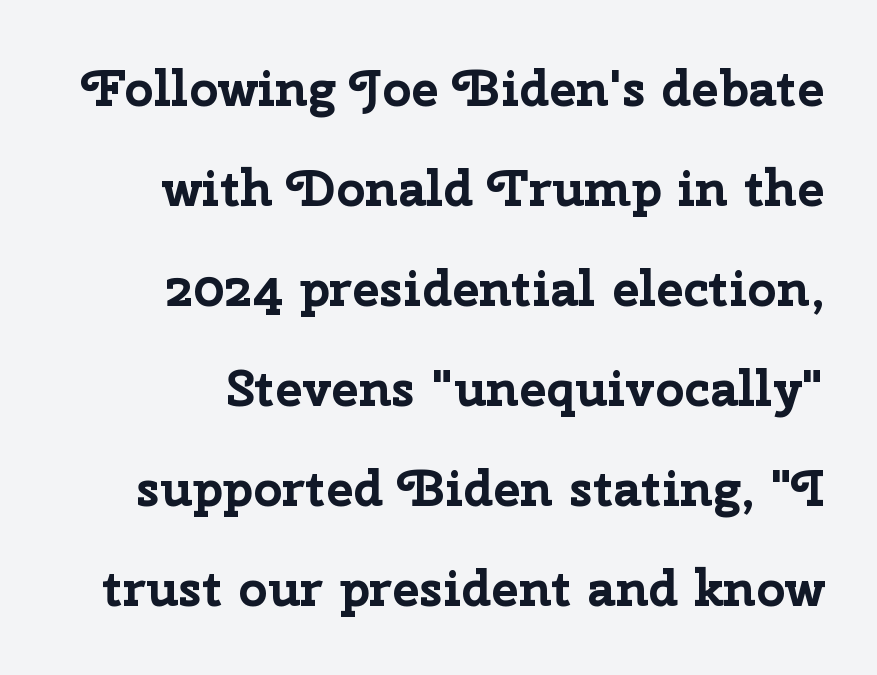
Q: Is the text bold? A: Yes.
Q: Is the text italic (slanted)? A: No, it is upright.
Q: Is the typeface a serif or a sans-serif typeface? A: Sans-serif.
Q: Is the text underlined? A: No.
Q: Is the spacing between letters normal or unusually wide? A: Normal.
Q: Is the spacing between lines tight, normal or loose? A: Loose.
Q: Width (condensed, normal, or wide)? A: Normal.
Q: Stroke contrast? A: Low.
Q: x-height? A: Medium.
Q: Monospaced? A: No.
